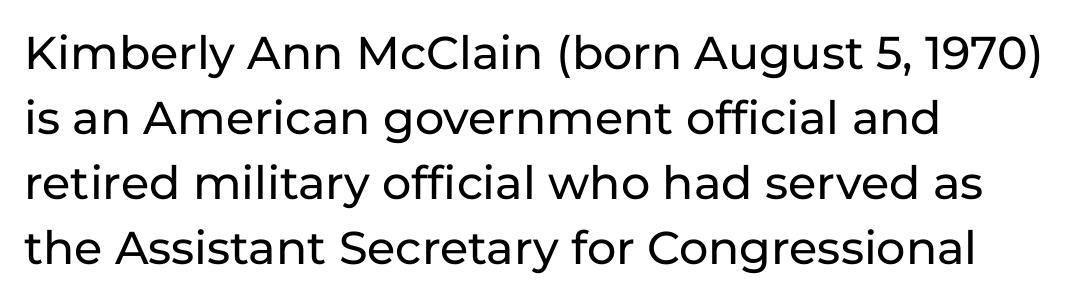
{"serif": "no", "italic": "no", "width": "normal", "stroke_contrast": "low", "x_height": "medium", "monospaced": "no", "underline": "no", "align": "left", "line_spacing": "normal", "line_spacing_ratio": 1.41, "letter_spacing": "normal", "letter_spacing_em": 0.0, "glyph_px": 46}
